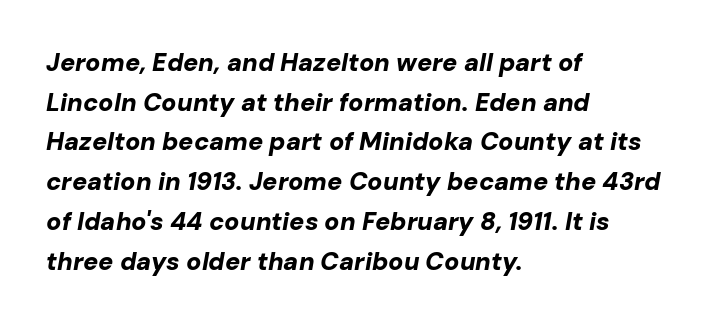
Lines of text with bare space underneath. The gaps between neighbouring characters are ordinary and unremarkable. Notice how the stems are inclined rather than vertical — that's the hallmark of italics. All the whitespace from short lines collects on the right. How heavy is the stroke? Heavy — this is a bold. Compared with typical paragraphs, the rows here are spaced about the same.
